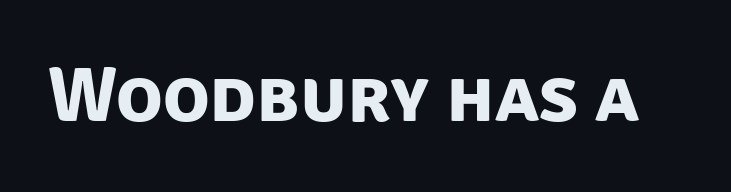
{"serif": "no", "bold": "yes", "weight": "bold", "width": "normal", "stroke_contrast": "low", "x_height": "large", "monospaced": "no", "underline": "no", "letter_spacing": "normal", "letter_spacing_em": 0.0, "glyph_px": 77}
